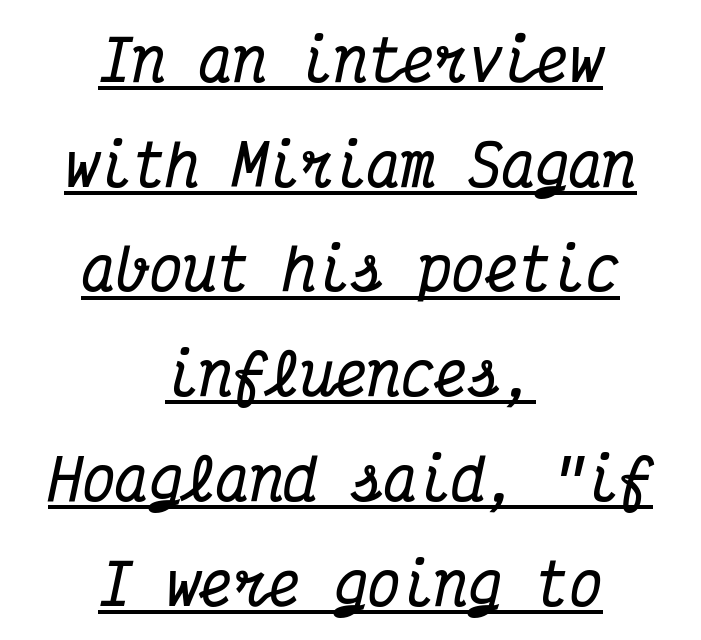
Looks like someone drew a line under every word here. Bold? Absolutely — the strokes are thick and heavy. A serif font was chosen for this passage. The rendering applies a slant to the glyphs.
